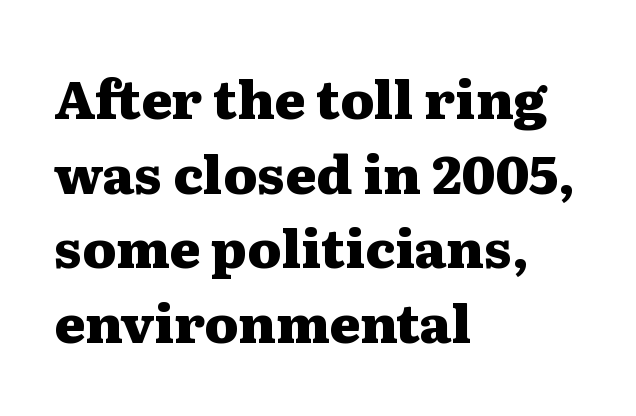
Q: Is the text bold? A: Yes.
Q: Is the text italic (slanted)? A: No, it is upright.
Q: Is the typeface a serif or a sans-serif typeface? A: Serif.
Q: Is the text underlined? A: No.
Q: How is the paragraph aligned? A: Left-aligned.
Q: Is the spacing between letters normal or unusually wide? A: Normal.
Q: Is the spacing between lines tight, normal or loose? A: Normal.
Q: Width (condensed, normal, or wide)? A: Wide.
Q: Stroke contrast? A: Medium.
Q: x-height? A: Medium.
Q: Monospaced? A: No.
